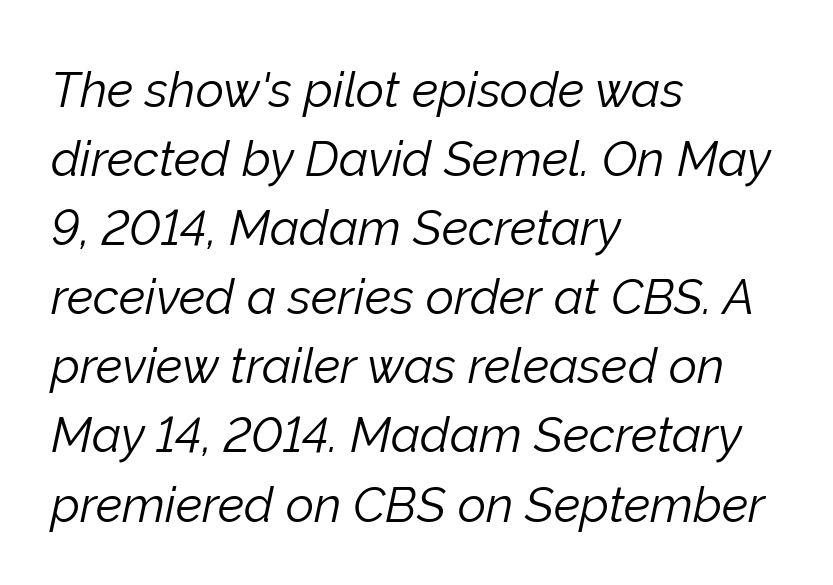
This sample has the flowing, uneven cadence of proportional lettering. Does extra space separate the letters? No, they use regular spacing. Italic: yes, the glyphs are oblique. Unbolded letterforms with no extra heft. Whoever set this chose a conventional vertical rhythm. Line starts are locked; line ends wander.
